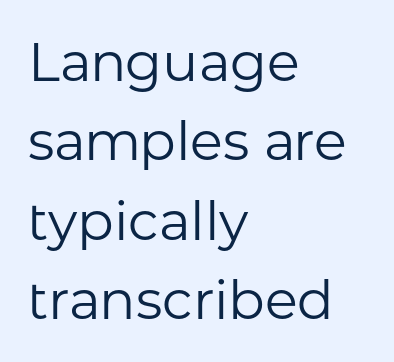
The image shows 54 px regular-weight sans-serif type, upright; set left-aligned, normal line spacing (1.47x), normal letter spacing, not underlined; low stroke contrast and a medium x-height.
